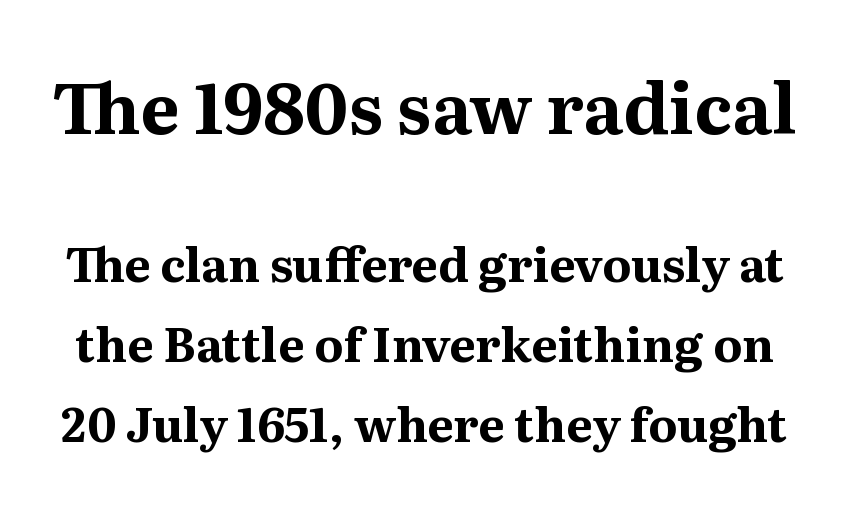
{"serif": "yes", "italic": "no", "bold": "yes", "weight": "bold", "width": "normal", "stroke_contrast": "medium", "x_height": "medium", "monospaced": "no", "underline": "no", "line_spacing": "normal", "line_spacing_ratio": 1.7, "letter_spacing": "normal", "letter_spacing_em": 0.0, "larger_block": "first", "size_ratio": 1.49, "glyph_px": 70}
